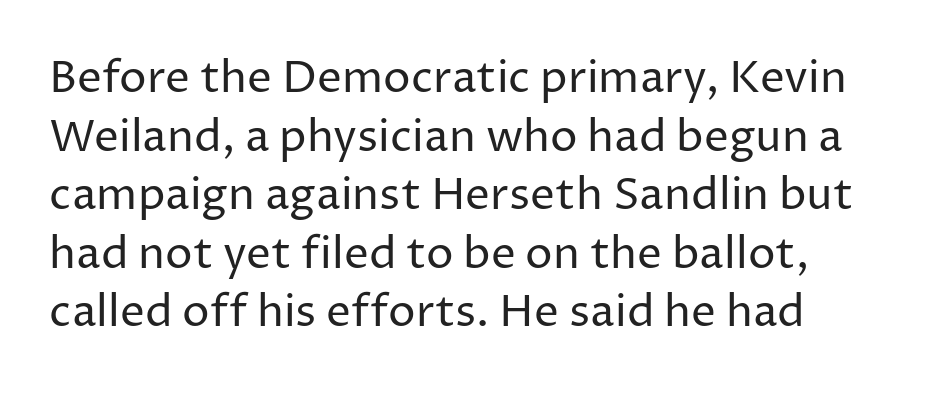
{"serif": "no", "italic": "no", "bold": "no", "weight": "regular", "width": "normal", "stroke_contrast": "low", "x_height": "medium", "monospaced": "no", "underline": "no", "line_spacing": "normal", "line_spacing_ratio": 1.33, "letter_spacing": "normal", "letter_spacing_em": 0.0, "glyph_px": 44}
